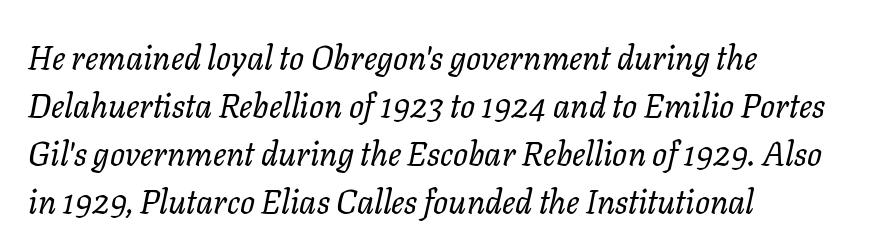
The image shows 33 px regular-weight type, italic (leaning right); set left-aligned, normal line spacing (1.45x), normal letter spacing, not underlined; low stroke contrast and a medium x-height.
